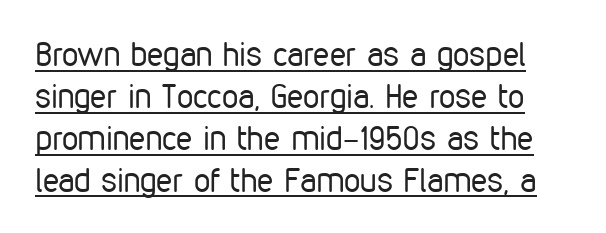
{"serif": "no", "italic": "no", "bold": "no", "weight": "regular", "width": "condensed", "stroke_contrast": "low", "x_height": "medium", "monospaced": "no", "underline": "yes", "line_spacing": "normal", "line_spacing_ratio": 1.27, "letter_spacing": "normal", "letter_spacing_em": 0.0, "glyph_px": 33}
